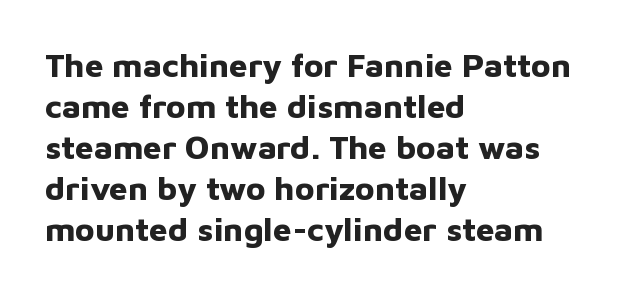
The passage shown is not underscored anywhere. Emphasis by weight is at full strength: bold. Glyph-to-glyph distance matches everyday printed text. Here the designer chose a conventional face with non-uniform glyph widths. This is the regular roman posture of the typeface.
